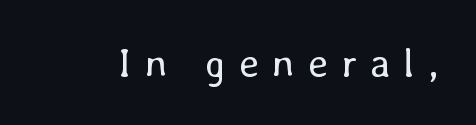
Decoration check: the copy has no underline. Proportional: the letters do not fall into vertical columns. The tracking reads as deliberately expanded to a designer's eye. The letters stand upright; this is a roman face.
